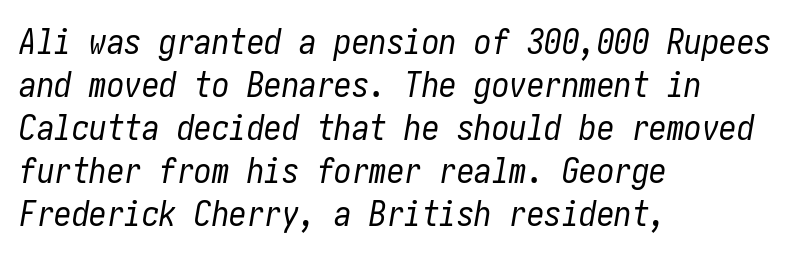
{"italic": "yes", "lean": "right", "slant_degrees": 10, "bold": "no", "weight": "regular", "width": "condensed", "stroke_contrast": "low", "x_height": "medium", "underline": "no", "align": "left", "line_spacing_ratio": 1.23, "letter_spacing": "normal", "letter_spacing_em": 0.0, "glyph_px": 35}
